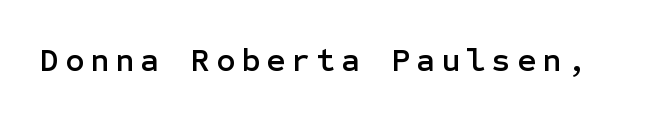
{"serif": "no", "italic": "no", "width": "normal", "stroke_contrast": "low", "x_height": "medium", "underline": "no", "glyph_px": 33}
